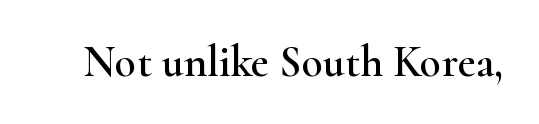
The image shows 44 px wide serif type, upright; set normal letter spacing, not underlined; high stroke contrast and a small x-height.
